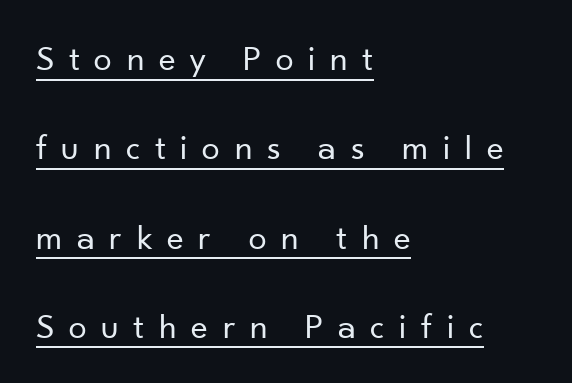
You could not count columns in this text — the font is proportionally spaced. Is the block centered? No — it sits flush against the left margin. Typographically, this falls in the sans-serif category. If you measured baseline to baseline, you'd find a long distance.
